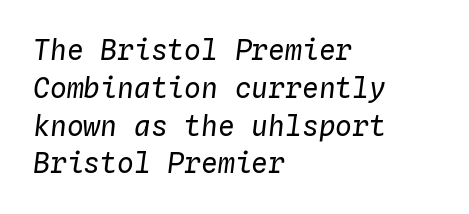
{"italic": "yes", "lean": "right", "slant_degrees": 4, "bold": "no", "weight": "regular", "width": "normal", "stroke_contrast": "low", "x_height": "medium", "monospaced": "yes", "underline": "no", "align": "left", "line_spacing": "normal", "line_spacing_ratio": 1.35, "letter_spacing": "normal", "letter_spacing_em": 0.0, "glyph_px": 28}
